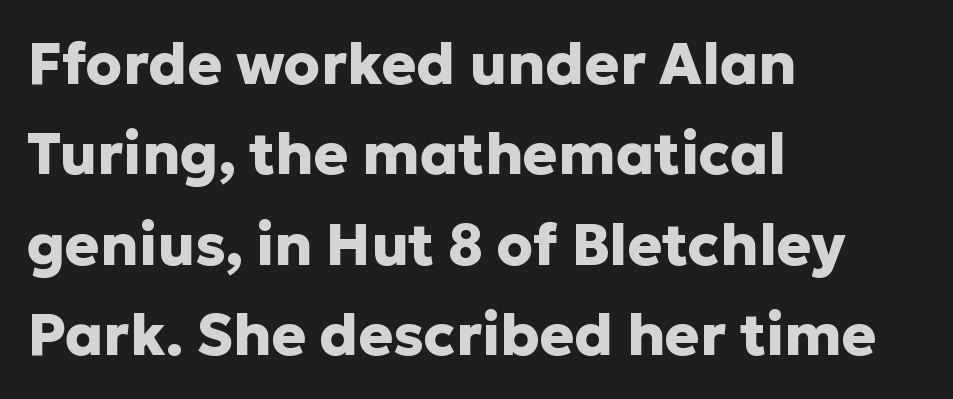
Q: Is the text bold? A: Yes.
Q: Is the text italic (slanted)? A: No, it is upright.
Q: Is the typeface a serif or a sans-serif typeface? A: Sans-serif.
Q: Is the text underlined? A: No.
Q: How is the paragraph aligned? A: Left-aligned.
Q: Is the spacing between letters normal or unusually wide? A: Normal.
Q: Is the spacing between lines tight, normal or loose? A: Normal.
Q: Width (condensed, normal, or wide)? A: Normal.
Q: Stroke contrast? A: Low.
Q: x-height? A: Medium.
Q: Monospaced? A: No.
